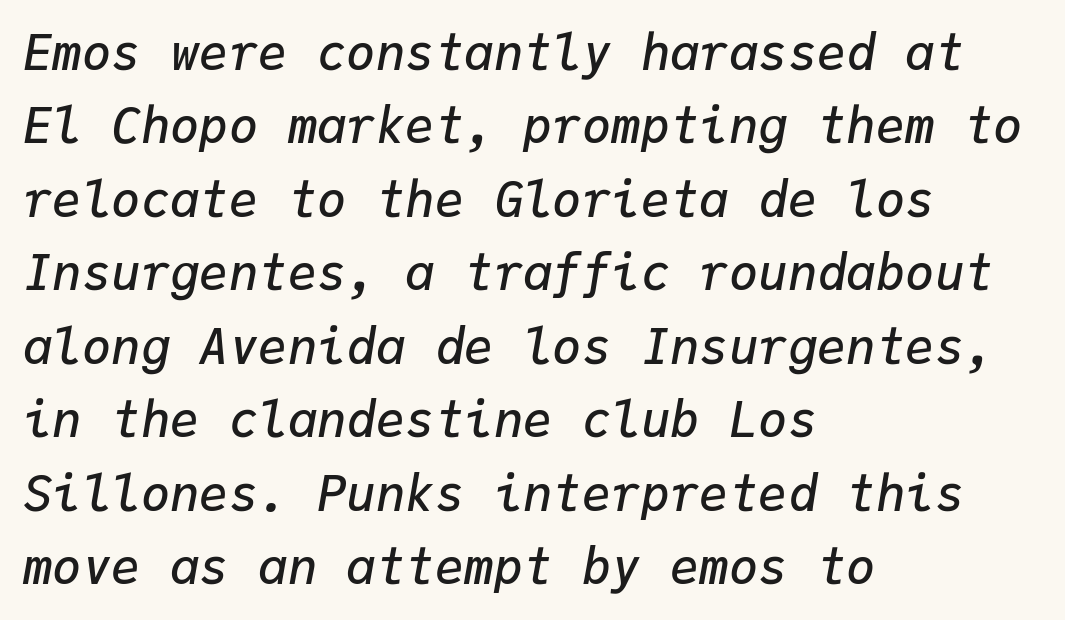
Q: Is the text bold? A: Semi-bold.
Q: Is the text italic (slanted)? A: Yes, it leans right by about 9 degrees.
Q: Is the text underlined? A: No.
Q: How is the paragraph aligned? A: Left-aligned.
Q: Is the spacing between letters normal or unusually wide? A: Normal.
Q: Is the spacing between lines tight, normal or loose? A: Normal.
Q: Width (condensed, normal, or wide)? A: Normal.
Q: Stroke contrast? A: Low.
Q: x-height? A: Medium.
Q: Monospaced? A: Yes.
